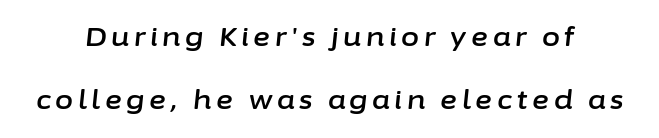
Q: Is the text italic (slanted)? A: Yes, it leans right by about 6 degrees.
Q: Is the text underlined? A: No.
Q: Is the spacing between lines tight, normal or loose? A: Loose.
